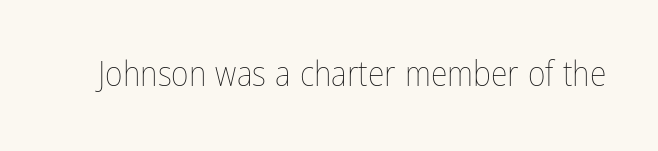
Heft: none added — not bold. The letters stand straight up with perfectly vertical stems. Note the varied advance widths — an 'i' is clearly narrower than an 'm'. Bare-footed words on every line. Tracking here is standard; glyphs follow each other at the usual distance.
